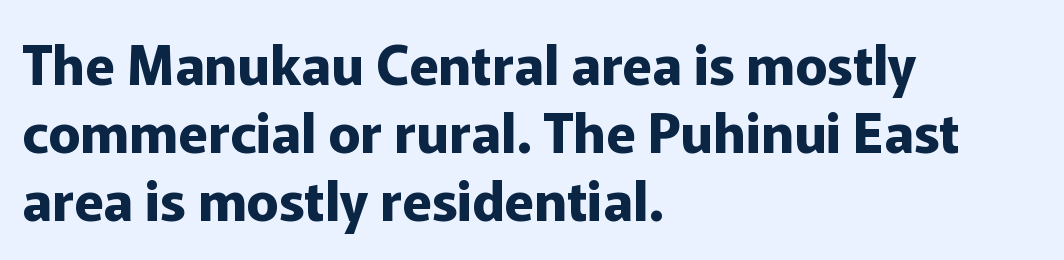
{"serif": "no", "italic": "no", "bold": "yes", "weight": "bold", "width": "normal", "stroke_contrast": "low", "x_height": "medium", "monospaced": "no", "underline": "no", "align": "left", "line_spacing": "normal", "line_spacing_ratio": 1.26, "letter_spacing": "normal", "letter_spacing_em": 0.0, "glyph_px": 54}
